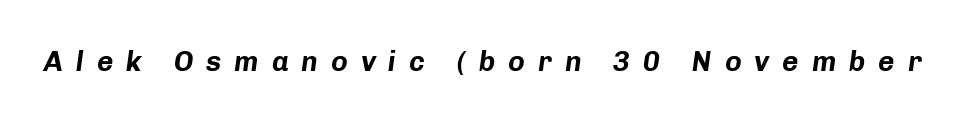
Q: Is the text bold? A: Yes.
Q: Is the text italic (slanted)? A: Yes, it leans right by about 8 degrees.
Q: Is the text underlined? A: No.
Q: Is the spacing between letters normal or unusually wide? A: Unusually wide.
Q: Width (condensed, normal, or wide)? A: Normal.
Q: Stroke contrast? A: Low.
Q: x-height? A: Medium.
Q: Monospaced? A: No.
